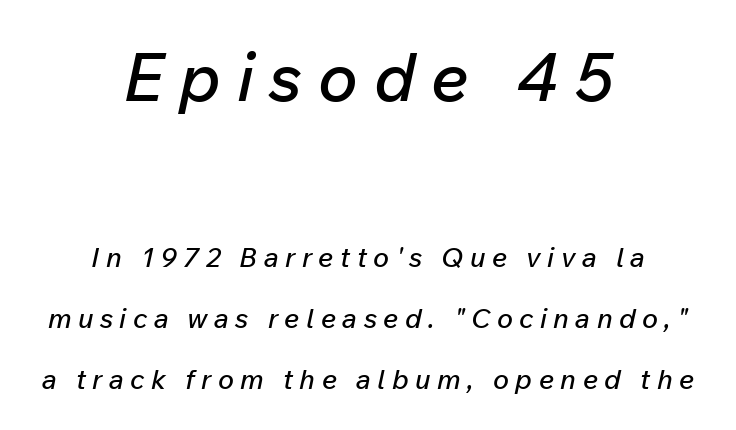
{"italic": "yes", "lean": "right", "slant_degrees": 12, "width": "normal", "stroke_contrast": "low", "x_height": "medium", "monospaced": "no", "underline": "no", "align": "center", "line_spacing": "loose", "line_spacing_ratio": 2.27, "letter_spacing": "wide", "letter_spacing_em": 0.24, "larger_block": "first", "size_ratio": 2.48, "glyph_px": 67}
